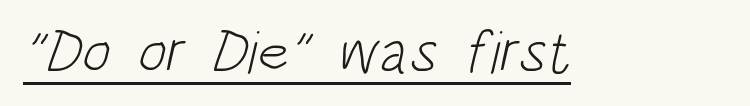
The image shows 60 px light, condensed sans-serif type; set normal letter spacing, underlined; low stroke contrast and a large x-height.
